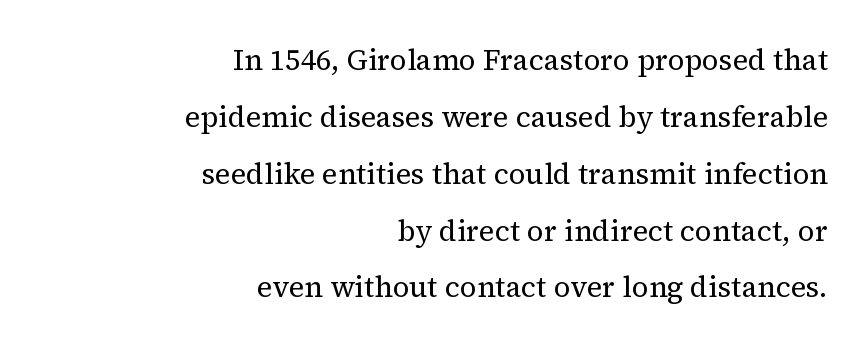
{"serif": "yes", "italic": "no", "bold": "no", "weight": "regular", "width": "normal", "stroke_contrast": "medium", "x_height": "medium", "monospaced": "no", "underline": "no", "align": "right", "line_spacing": "loose", "line_spacing_ratio": 1.96, "letter_spacing": "normal", "letter_spacing_em": 0.0, "glyph_px": 29}
